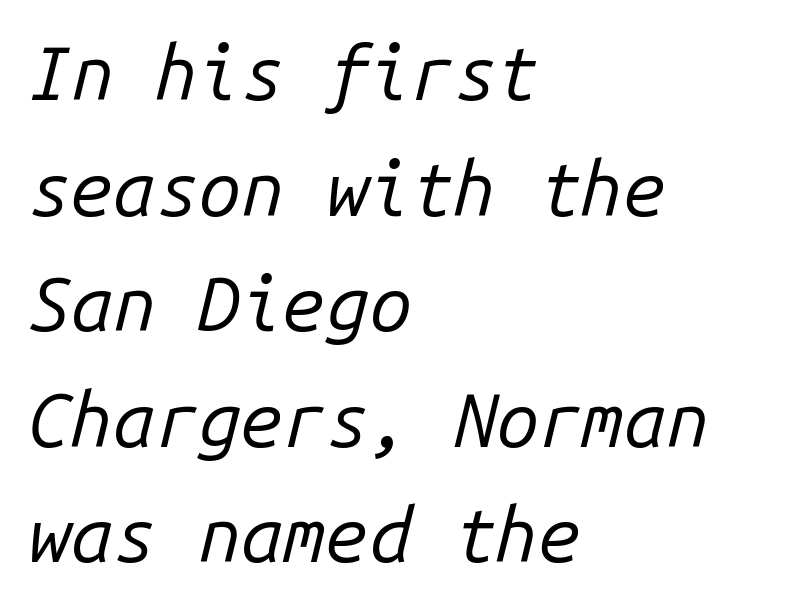
The image shows 76 px regular-weight type, italic (leaning right), monospaced; set left-aligned, normal line spacing (1.52x), normal letter spacing, not underlined; low stroke contrast and a medium x-height.
